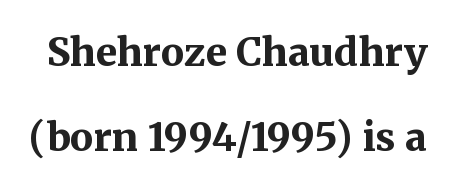
Think of a printed novel: that variable character pitch is what you see here. Compared with typical paragraphs, the rows here are farther apart. These lines were composed using upright roman letters. The typeface chosen for these lines features serifs.
